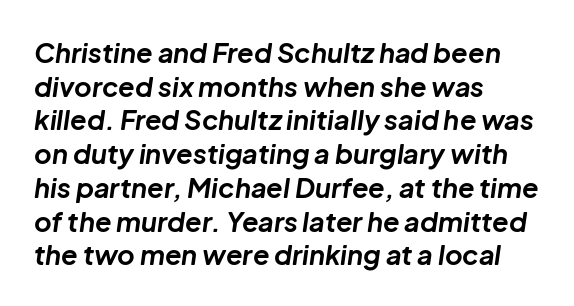
The image shows 27 px bold type, italic (leaning right); set left-aligned, normal line spacing (1.25x), normal letter spacing, not underlined.
